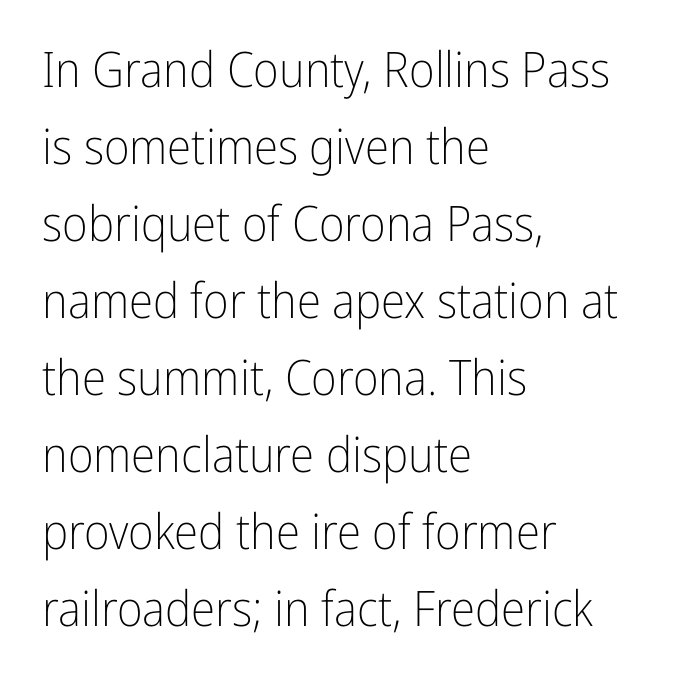
{"serif": "no", "italic": "no", "bold": "no", "weight": "light", "width": "condensed", "stroke_contrast": "low", "x_height": "medium", "monospaced": "no", "underline": "no", "align": "left", "line_spacing": "normal", "line_spacing_ratio": 1.57, "letter_spacing": "normal", "letter_spacing_em": 0.0, "glyph_px": 49}
